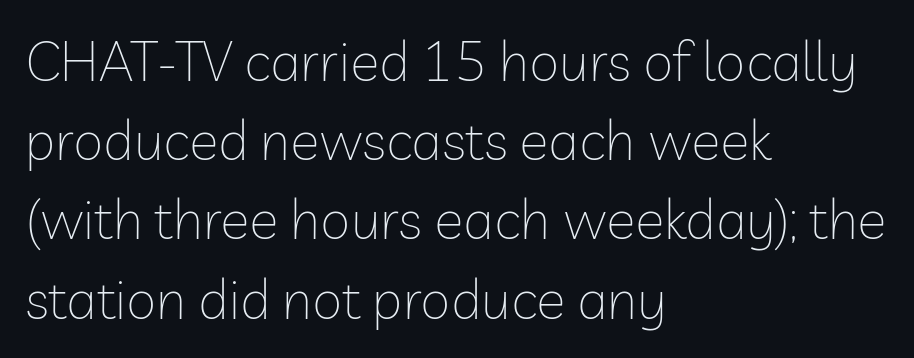
{"serif": "no", "italic": "no", "bold": "no", "weight": "thin", "width": "normal", "stroke_contrast": "low", "x_height": "medium", "monospaced": "no", "underline": "no", "align": "left", "line_spacing": "normal", "line_spacing_ratio": 1.44, "letter_spacing": "normal", "letter_spacing_em": 0.0, "glyph_px": 55}
